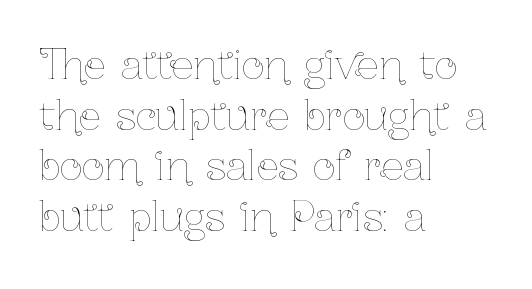
{"italic": "no", "bold": "no", "weight": "thin", "width": "condensed", "stroke_contrast": "low", "x_height": "medium", "monospaced": "no", "underline": "no", "align": "left", "line_spacing": "normal", "line_spacing_ratio": 1.3, "letter_spacing": "normal", "letter_spacing_em": 0.0, "glyph_px": 39}
